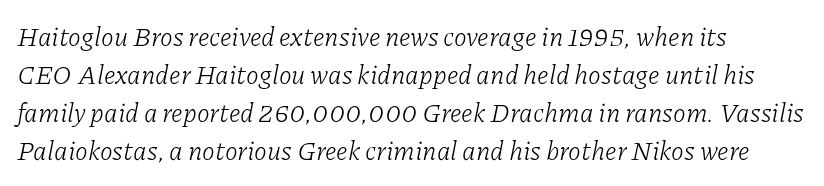
The image shows 26 px text type, italic (leaning right); set left-aligned, normal line spacing (1.46x), normal letter spacing, not underlined.
